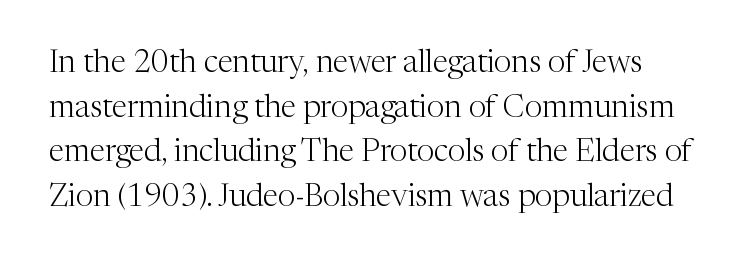
The image shows 31 px light serif type, upright; set normal line spacing (1.44x), normal letter spacing, not underlined; medium stroke contrast and a medium x-height.
